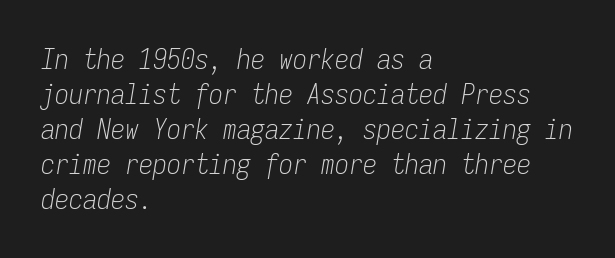
Look at the tracking — it's just the regular setting, nothing added. Style check: oblique. The space directly below the letters is spotless. Left-aligned paragraph, ragged on the right.
